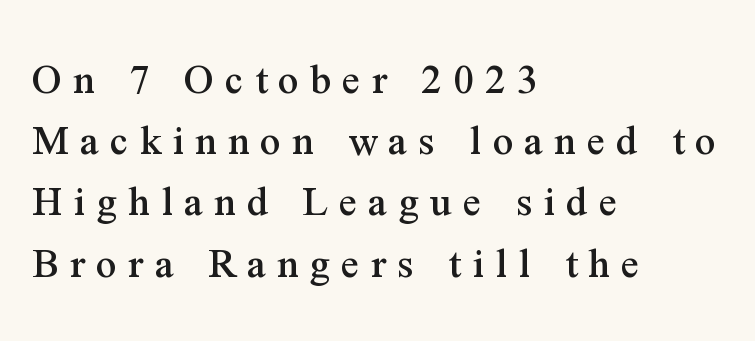
The image shows 45 px serif type, upright; set left-aligned, normal line spacing (1.36x), unusually wide letter spacing (+0.25 em), not underlined; medium stroke contrast and a medium x-height.
